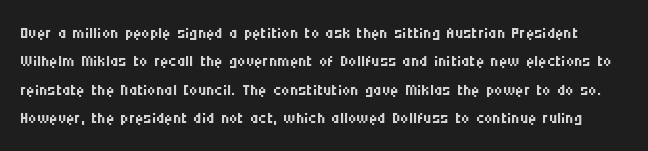
{"italic": "no", "bold": "no", "underline": "no", "line_spacing_ratio": 1.23, "letter_spacing": "normal", "letter_spacing_em": 0.0, "glyph_px": 23}
